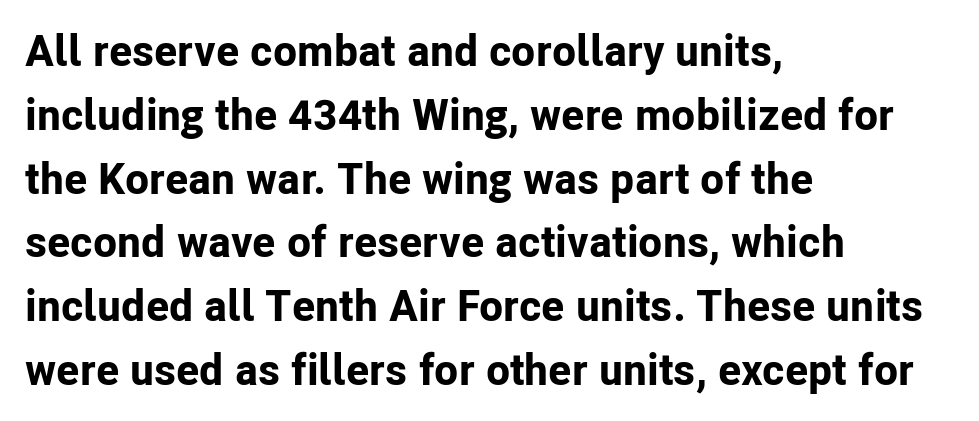
{"serif": "no", "italic": "no", "bold": "yes", "weight": "bold", "width": "normal", "stroke_contrast": "low", "x_height": "medium", "monospaced": "no", "underline": "no", "align": "left", "line_spacing": "normal", "line_spacing_ratio": 1.45, "letter_spacing": "normal", "letter_spacing_em": 0.0, "glyph_px": 44}
